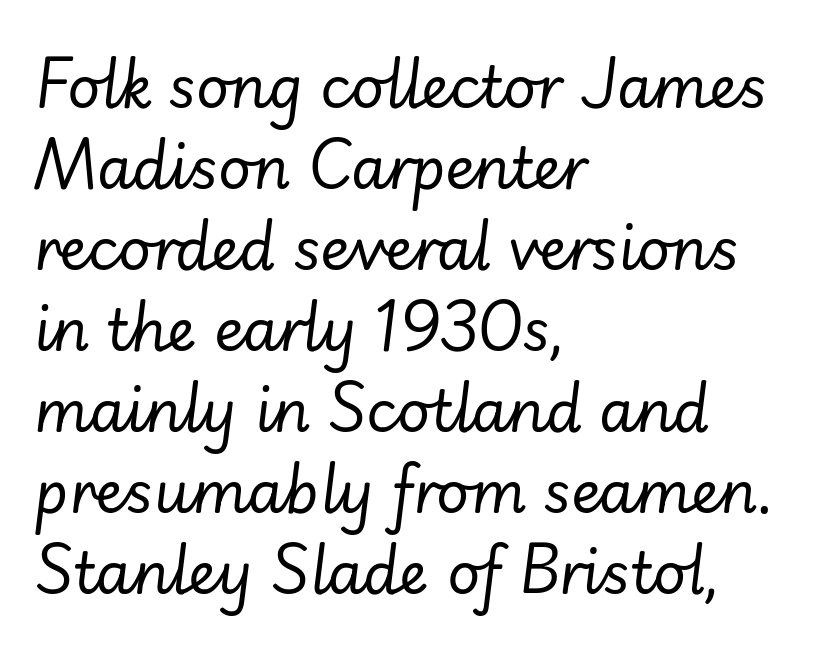
Q: Is the text bold? A: No.
Q: Is the text italic (slanted)? A: Yes, it leans right by about 7 degrees.
Q: Is the text underlined? A: No.
Q: How is the paragraph aligned? A: Left-aligned.
Q: Is the spacing between letters normal or unusually wide? A: Normal.
Q: Is the spacing between lines tight, normal or loose? A: Normal.
Q: Width (condensed, normal, or wide)? A: Normal.
Q: Stroke contrast? A: Low.
Q: x-height? A: Small.
Q: Monospaced? A: No.
